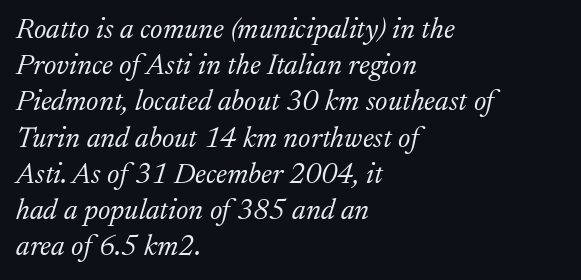
The image shows 29 px light serif type, italic (leaning right); set left-aligned, normal line spacing (1.25x), normal letter spacing, not underlined; low stroke contrast and a medium x-height.
